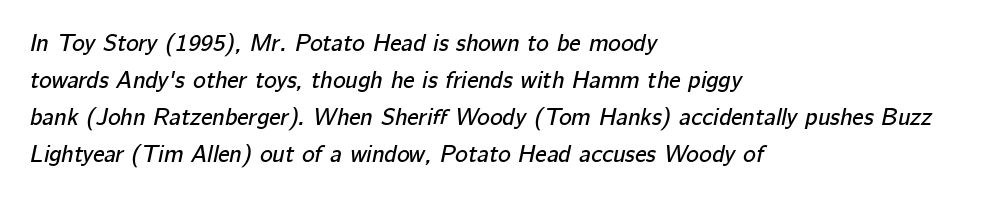
The image shows 24 px text type, italic (leaning right); set left-aligned, normal line spacing (1.54x), normal letter spacing, not underlined.
